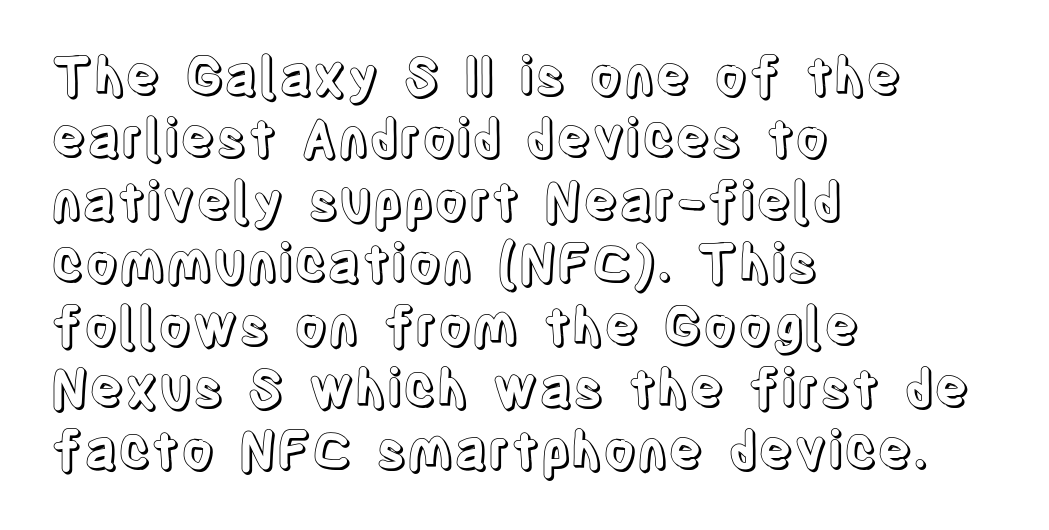
Q: Is the text italic (slanted)? A: No, it is upright.
Q: Is the text underlined? A: No.
Q: How is the paragraph aligned? A: Left-aligned.
Q: Is the spacing between letters normal or unusually wide? A: Normal.
Q: Width (condensed, normal, or wide)? A: Condensed.
Q: x-height? A: Large.
Q: Monospaced? A: No.
